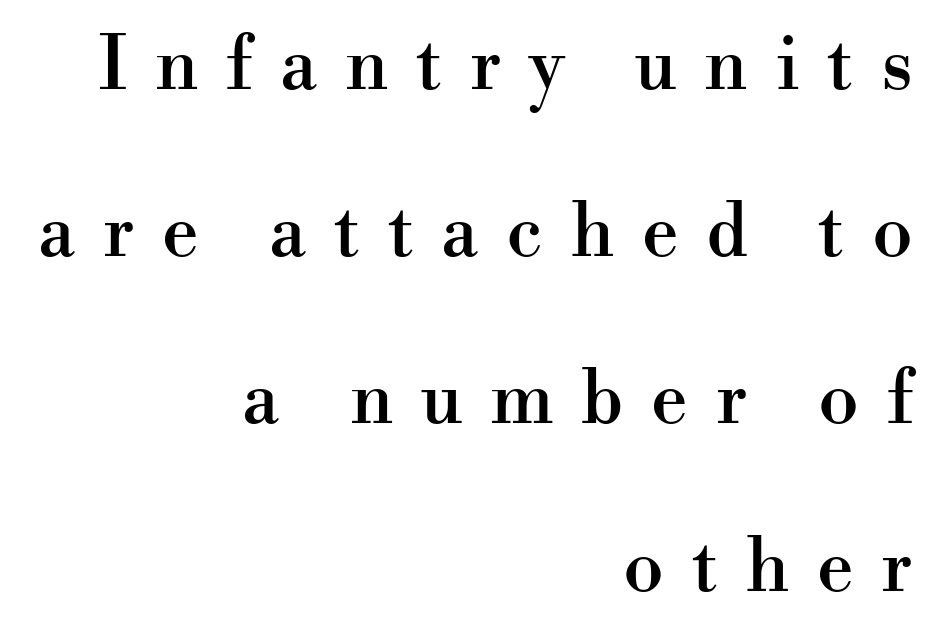
The image shows 73 px serif type, upright; set right-aligned, loose line spacing (2.29x), unusually wide letter spacing (+0.38 em), not underlined; high stroke contrast and a small x-height.
